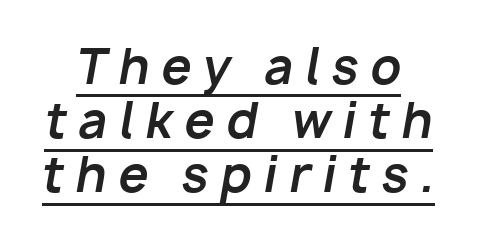
Q: Is the text bold? A: Yes.
Q: Is the text italic (slanted)? A: Yes, it leans right by about 10 degrees.
Q: Is the text underlined? A: Yes.
Q: Is the spacing between letters normal or unusually wide? A: Unusually wide.
Q: Is the spacing between lines tight, normal or loose? A: Tight.
Q: Width (condensed, normal, or wide)? A: Normal.
Q: Stroke contrast? A: Low.
Q: x-height? A: Medium.
Q: Monospaced? A: No.
